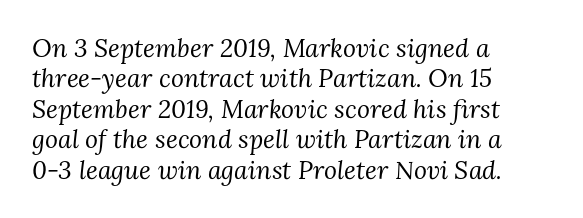
{"italic": "yes", "lean": "right", "slant_degrees": 3, "bold": "no", "underline": "no", "align": "left", "line_spacing_ratio": 1.22, "letter_spacing": "normal", "letter_spacing_em": 0.0, "glyph_px": 25}
